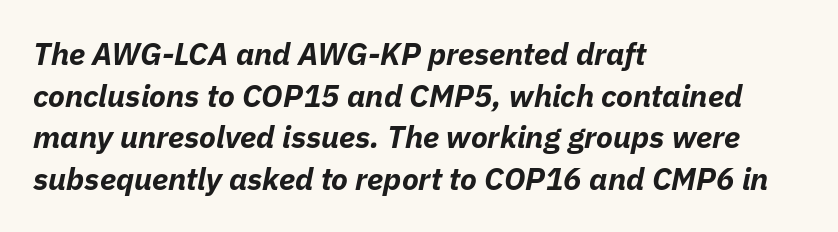
Q: Is the text bold? A: Yes.
Q: Is the text italic (slanted)? A: Yes, it leans right by about 11 degrees.
Q: Is the text underlined? A: No.
Q: How is the paragraph aligned? A: Left-aligned.
Q: Is the spacing between letters normal or unusually wide? A: Normal.
Q: Is the spacing between lines tight, normal or loose? A: Normal.
Q: Width (condensed, normal, or wide)? A: Normal.
Q: Stroke contrast? A: Low.
Q: x-height? A: Medium.
Q: Monospaced? A: No.
